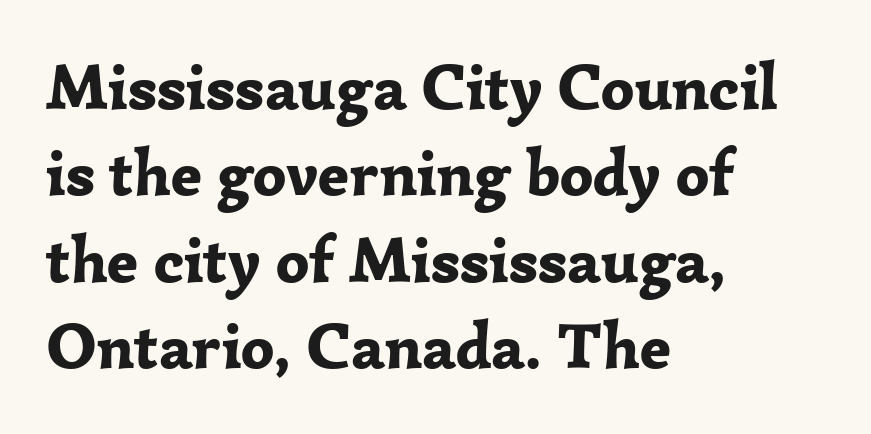
A full-strength bold gives these letters their thick strokes. Proportional: the letters do not fall into vertical columns. Notice how the stems are strictly vertical — no italics here. Notice how descenders clear the ascenders below comfortably — that's standard leading.
